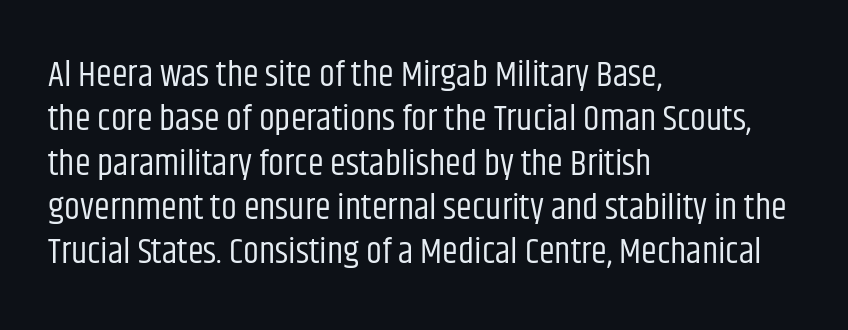
Q: Is the text bold? A: No.
Q: Is the text italic (slanted)? A: No, it is upright.
Q: Is the typeface a serif or a sans-serif typeface? A: Sans-serif.
Q: Is the text underlined? A: No.
Q: How is the paragraph aligned? A: Left-aligned.
Q: Is the spacing between letters normal or unusually wide? A: Normal.
Q: Width (condensed, normal, or wide)? A: Condensed.
Q: Stroke contrast? A: Low.
Q: x-height? A: Large.
Q: Monospaced? A: No.
